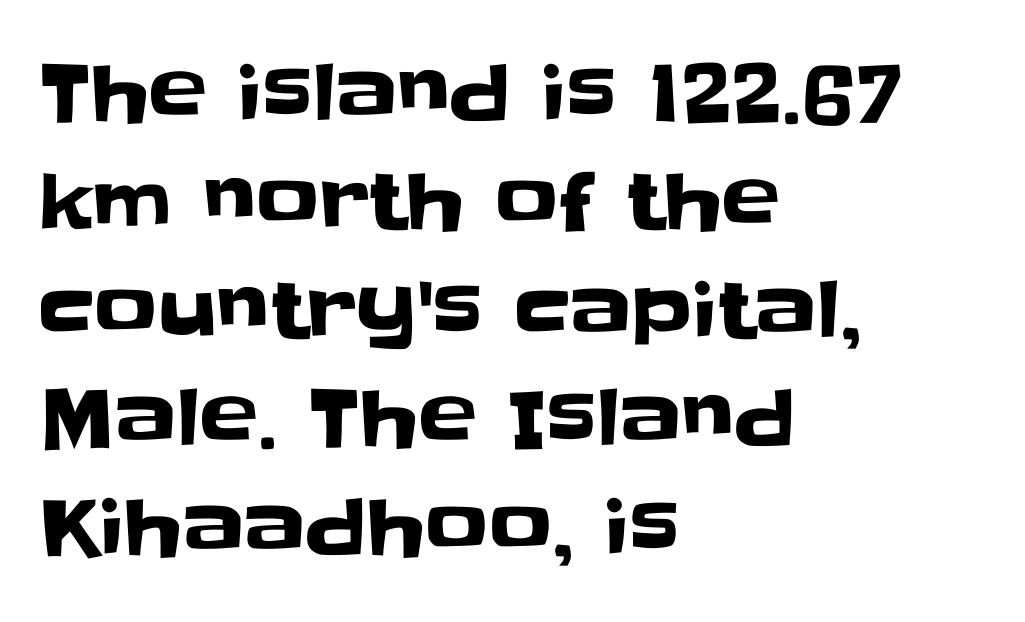
Q: Is the text italic (slanted)? A: No, it is upright.
Q: Is the typeface a serif or a sans-serif typeface? A: Sans-serif.
Q: Is the text underlined? A: No.
Q: How is the paragraph aligned? A: Left-aligned.
Q: Is the spacing between letters normal or unusually wide? A: Normal.
Q: Is the spacing between lines tight, normal or loose? A: Normal.
Q: Width (condensed, normal, or wide)? A: Normal.
Q: Stroke contrast? A: Low.
Q: x-height? A: Large.
Q: Monospaced? A: No.
